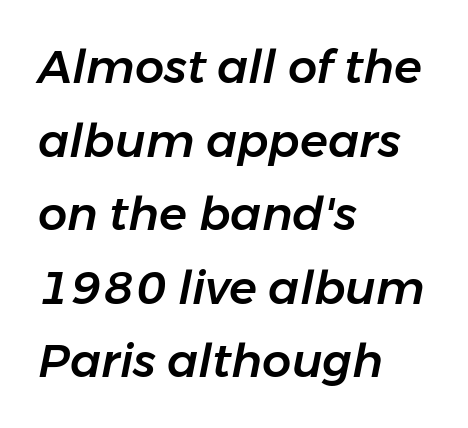
The image shows 46 px text type, italic (leaning right); set left-aligned, normal line spacing (1.6x), normal letter spacing, not underlined; low stroke contrast and a medium x-height.
